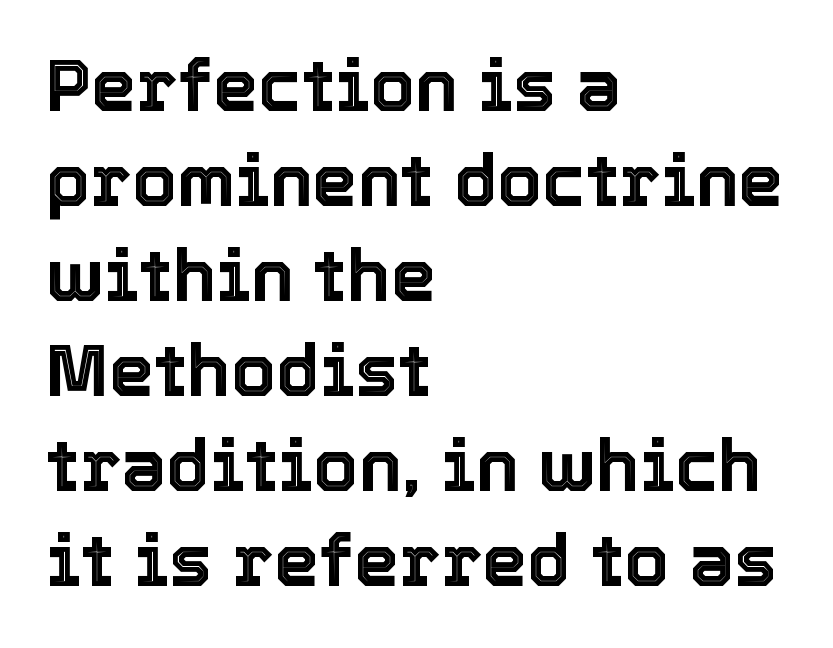
{"italic": "no", "width": "normal", "x_height": "medium", "monospaced": "no", "underline": "no", "align": "left", "line_spacing": "normal", "line_spacing_ratio": 1.32, "letter_spacing": "normal", "letter_spacing_em": 0.0, "glyph_px": 72}
